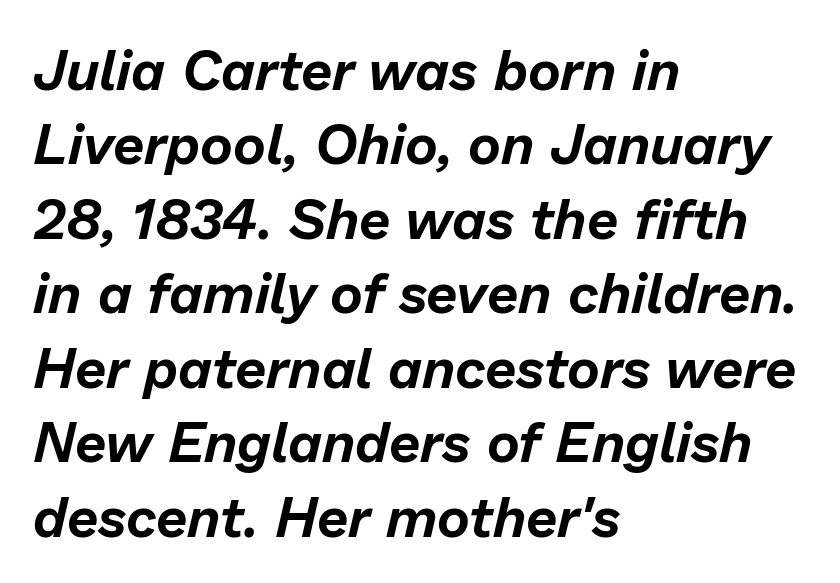
Q: Is the text italic (slanted)? A: Yes, it leans right by about 13 degrees.
Q: Is the text underlined? A: No.
Q: How is the paragraph aligned? A: Left-aligned.
Q: Is the spacing between letters normal or unusually wide? A: Normal.
Q: Is the spacing between lines tight, normal or loose? A: Normal.
Q: Width (condensed, normal, or wide)? A: Normal.
Q: Stroke contrast? A: Low.
Q: x-height? A: Medium.
Q: Monospaced? A: No.
